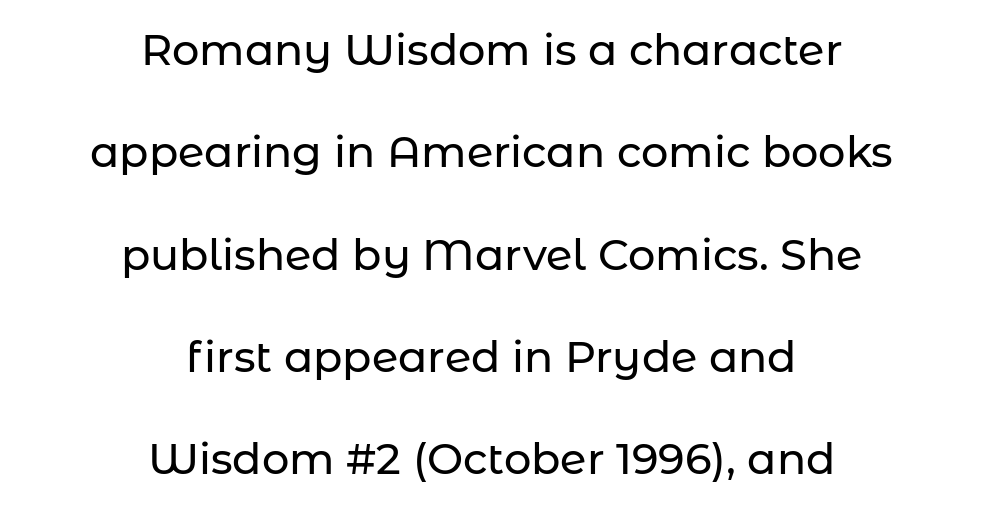
Q: Is the text italic (slanted)? A: No, it is upright.
Q: Is the typeface a serif or a sans-serif typeface? A: Sans-serif.
Q: Is the text underlined? A: No.
Q: How is the paragraph aligned? A: Centered.
Q: Is the spacing between letters normal or unusually wide? A: Normal.
Q: Is the spacing between lines tight, normal or loose? A: Loose.
Q: Width (condensed, normal, or wide)? A: Normal.
Q: Stroke contrast? A: Low.
Q: x-height? A: Medium.
Q: Monospaced? A: No.
